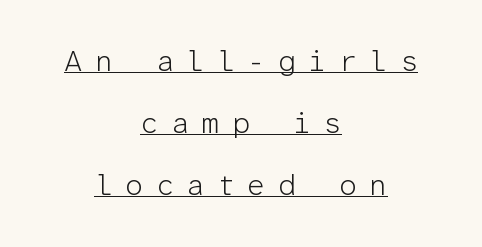
Q: Is the text bold? A: No.
Q: Is the text italic (slanted)? A: No, it is upright.
Q: Is the typeface a serif or a sans-serif typeface? A: Sans-serif.
Q: Is the text underlined? A: Yes.
Q: How is the paragraph aligned? A: Centered.
Q: Is the spacing between letters normal or unusually wide? A: Unusually wide.
Q: Is the spacing between lines tight, normal or loose? A: Loose.
Q: Width (condensed, normal, or wide)? A: Normal.
Q: Stroke contrast? A: Low.
Q: x-height? A: Medium.
Q: Monospaced? A: Yes.
